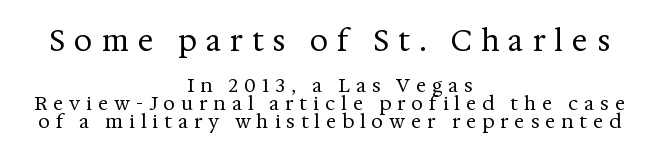
The image shows 29 px regular-weight serif type, upright; set centered, tight line spacing (0.95x), unusually wide letter spacing (+0.31 em), not underlined; the first (top) block is 1.53x larger; medium stroke contrast and a medium x-height.
